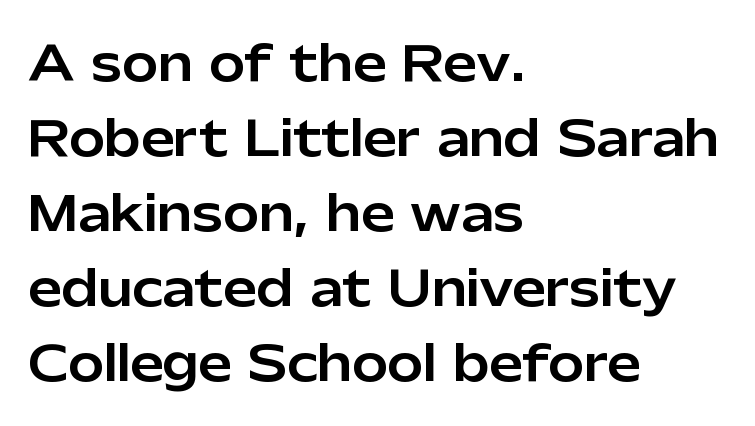
No italicization has been applied; the sample stays upright. This sample is left-justified, so line endings fall wherever the words run out. Leading matches the norm, producing a regular column. Tracking value appears to be zero — textbook default spacing.
